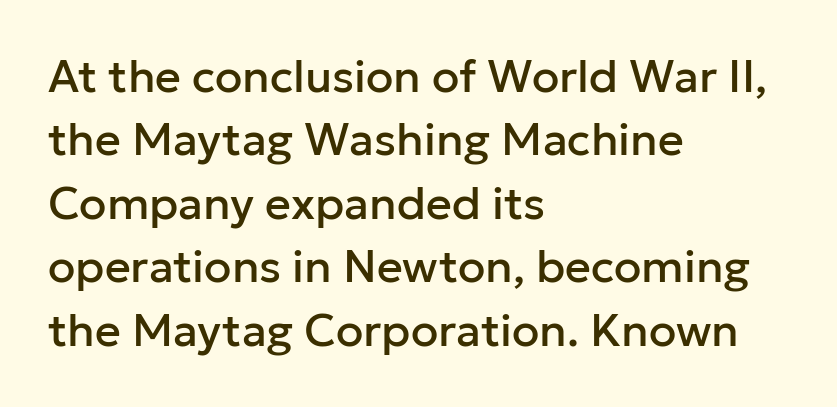
Summary of vertical rhythm: regular, with standard interline spacing. Compared with a centered layout, this one pins lines to the left instead. The lettering holds an erect, upright posture throughout. Underlining? Definitely not there.
